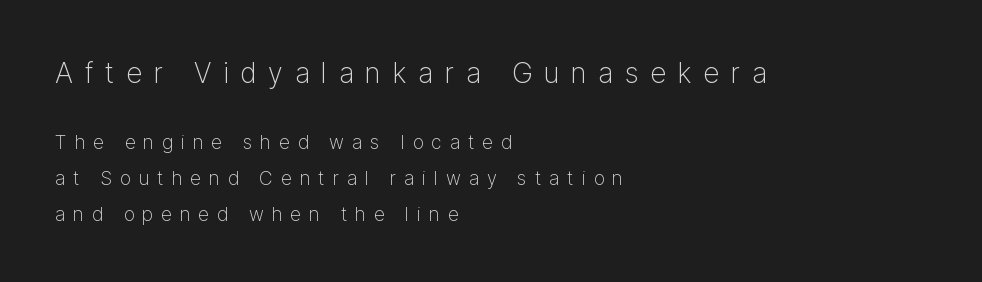
A student would notice the top passage is typeset larger than what follows. How are the letters spaced? Widely, with obvious added tracking. The type family on display is of the sans-serif kind. Quick note: not italic, upright. The face used here is proportionally spaced, like ordinary book or web type.
